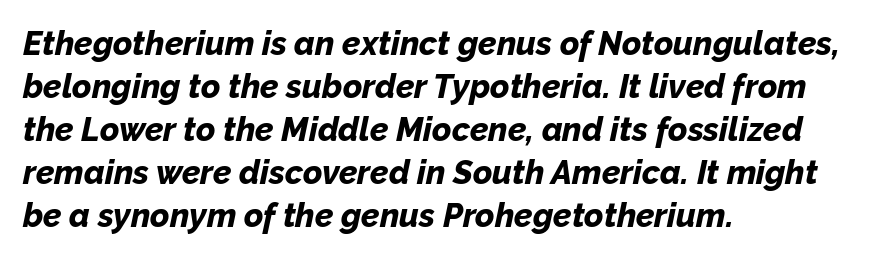
The face used here has the dense, thick strokes of a bold. Anything drawn beneath the words? Only blank space. The specimen reads as italic at a glance. Is this a fixed-width face? No — the glyphs have proportional, varying widths. Leading: standard.
